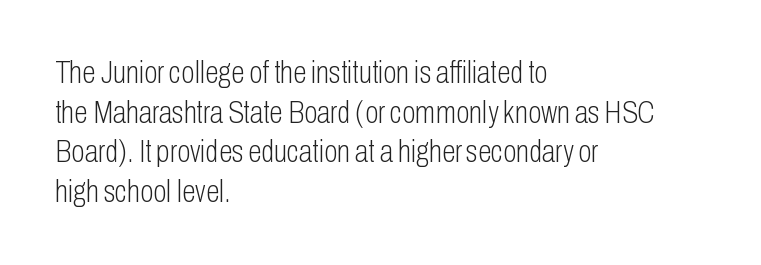
{"serif": "no", "italic": "no", "bold": "no", "weight": "light", "width": "condensed", "stroke_contrast": "low", "x_height": "medium", "monospaced": "no", "underline": "no", "align": "left", "line_spacing": "normal", "line_spacing_ratio": 1.28, "letter_spacing": "normal", "letter_spacing_em": 0.0, "glyph_px": 31}
